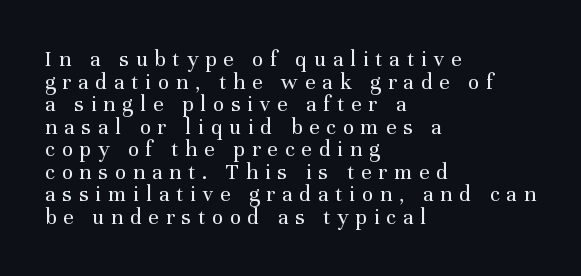
Q: Is the text bold? A: No.
Q: Is the text italic (slanted)? A: No, it is upright.
Q: Is the text underlined? A: No.
Q: How is the paragraph aligned? A: Left-aligned.
Q: Is the spacing between letters normal or unusually wide? A: Unusually wide.
Q: Is the spacing between lines tight, normal or loose? A: Tight.
